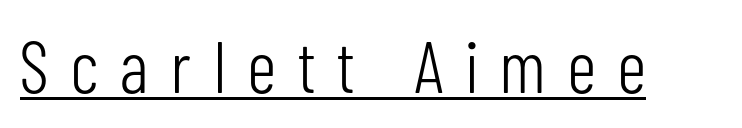
Q: Is the text bold? A: No.
Q: Is the text italic (slanted)? A: No, it is upright.
Q: Is the typeface a serif or a sans-serif typeface? A: Sans-serif.
Q: Is the text underlined? A: Yes.
Q: Is the spacing between letters normal or unusually wide? A: Unusually wide.
Q: Width (condensed, normal, or wide)? A: Condensed.
Q: Stroke contrast? A: Low.
Q: x-height? A: Medium.
Q: Monospaced? A: No.
